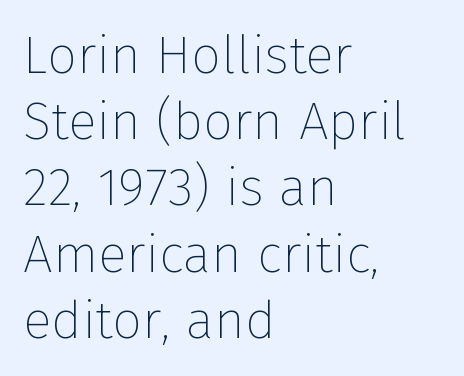
The image shows 53 px thin sans-serif type, upright; set left-aligned, normal line spacing (1.25x), normal letter spacing, not underlined; low stroke contrast and a medium x-height.
